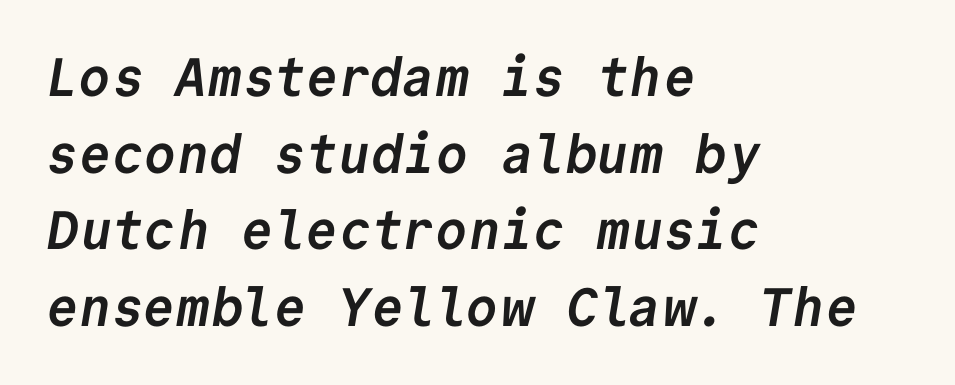
Q: Is the text bold? A: Yes.
Q: Is the typeface a serif or a sans-serif typeface? A: Sans-serif.
Q: Is the text underlined? A: No.
Q: How is the paragraph aligned? A: Left-aligned.
Q: Is the spacing between letters normal or unusually wide? A: Normal.
Q: Is the spacing between lines tight, normal or loose? A: Normal.
Q: Width (condensed, normal, or wide)? A: Normal.
Q: Stroke contrast? A: Low.
Q: x-height? A: Medium.
Q: Monospaced? A: Yes.
